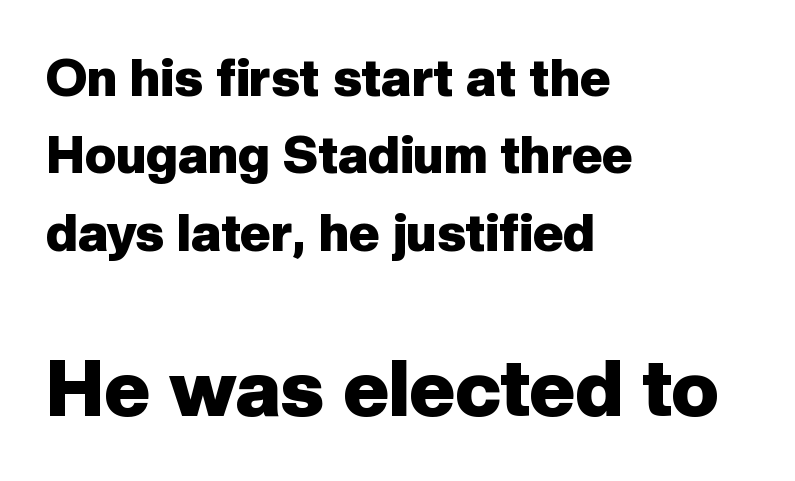
The image shows 78 px heavy sans-serif type, upright; set left-aligned, normal line spacing (1.49x), normal letter spacing, not underlined; the second (bottom) block is 1.5x larger; low stroke contrast and a medium x-height.
